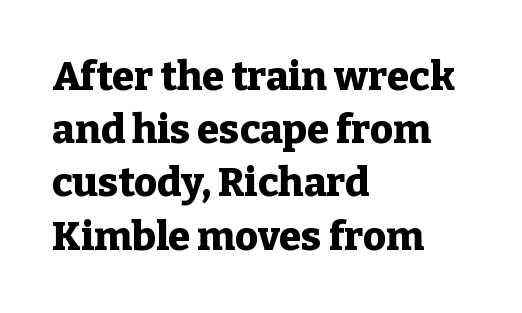
The image shows 40 px heavy serif type, upright; set left-aligned, normal line spacing (1.33x), normal letter spacing, not underlined; low stroke contrast and a medium x-height.
